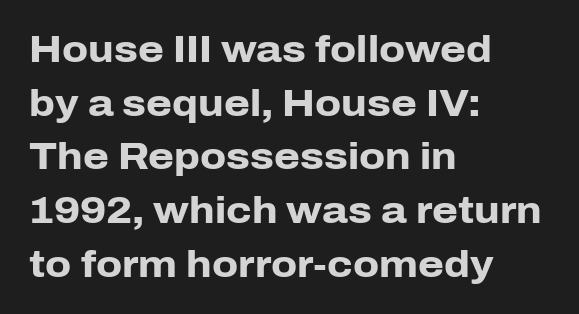
The image shows 37 px heavy sans-serif type, upright; set left-aligned, normal line spacing (1.45x), normal letter spacing, not underlined; low stroke contrast and a medium x-height.
